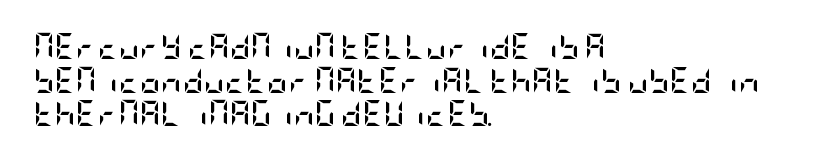
{"italic": "no", "bold": "yes", "underline": "no", "align": "left", "line_spacing": "normal", "line_spacing_ratio": 1.29, "letter_spacing": "normal", "letter_spacing_em": 0.0, "glyph_px": 26}
